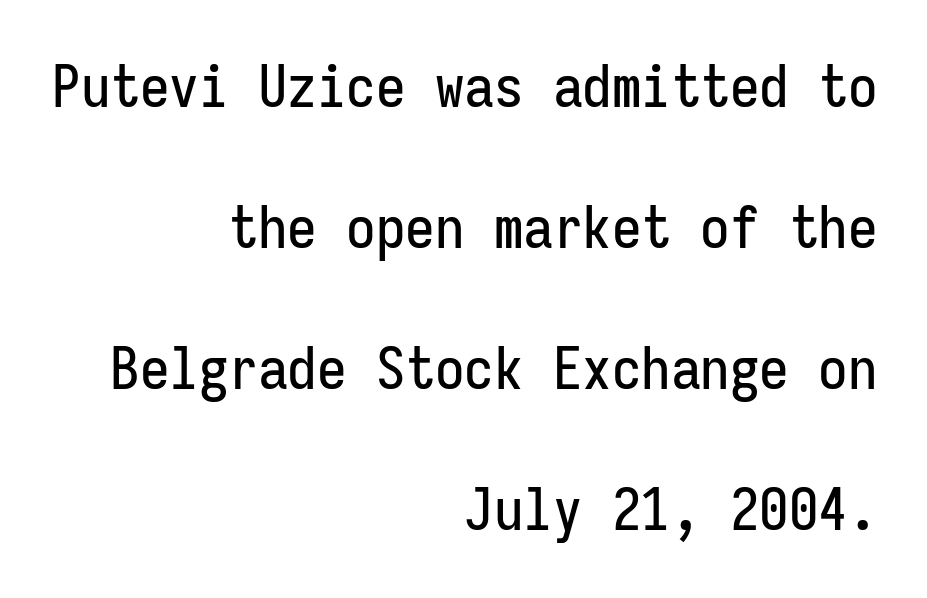
Has an underline been added? It has not. Caption: standard tracking, unaltered. The axis of the letterforms is exactly vertical. Does the copy run flush right? Yes — the right margin is perfectly even.
